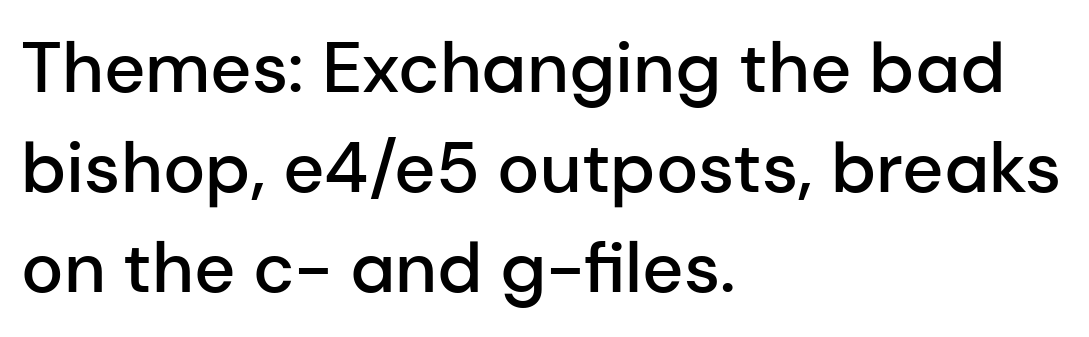
Each letter keeps its own natural width here, so spacing adapts to shape. The font's upright variant was chosen for this text. The typeface chosen for these lines omits serifs. The string is rendered with underlining switched off. What's the leading like? Ordinary, nothing unusual.
